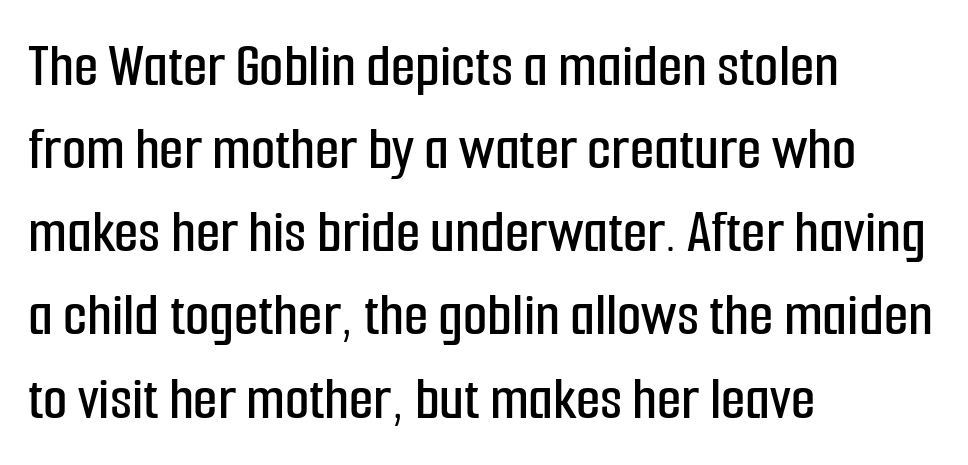
Here the glyphs are tracked normally, forming tight word shapes. Designer's note — italics off, roman on. Proportional: the letters do not fall into vertical columns. Line spacing here is normal.
